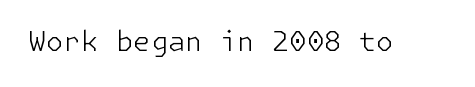
The image shows 28 px light sans-serif type, upright; set normal letter spacing, not underlined; low stroke contrast and a medium x-height.
